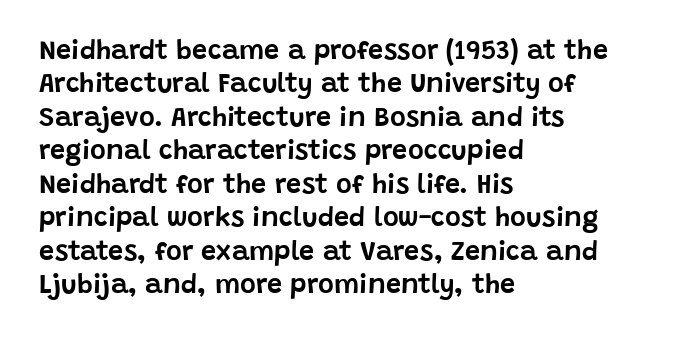
Q: Is the text italic (slanted)? A: No, it is upright.
Q: Is the text underlined? A: No.
Q: How is the paragraph aligned? A: Left-aligned.
Q: Is the spacing between letters normal or unusually wide? A: Normal.
